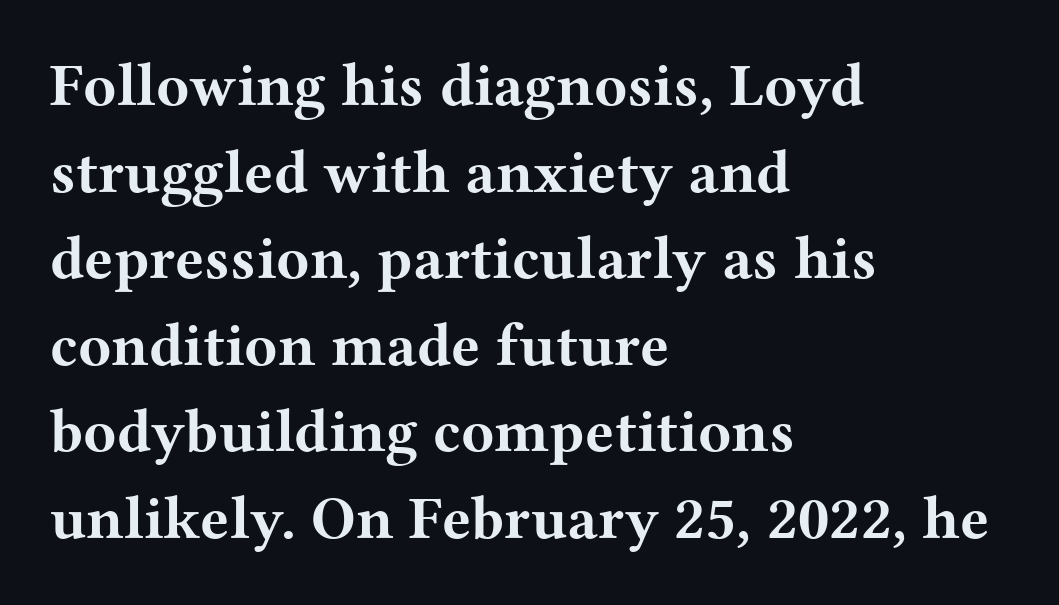
These lines are rendered in a variable-pitch font. The space beneath each line is pristine and unruled. Horizontal alignment here is leftward, the default for most running prose. Notice how descenders clear the ascenders below comfortably — that's standard leading.
